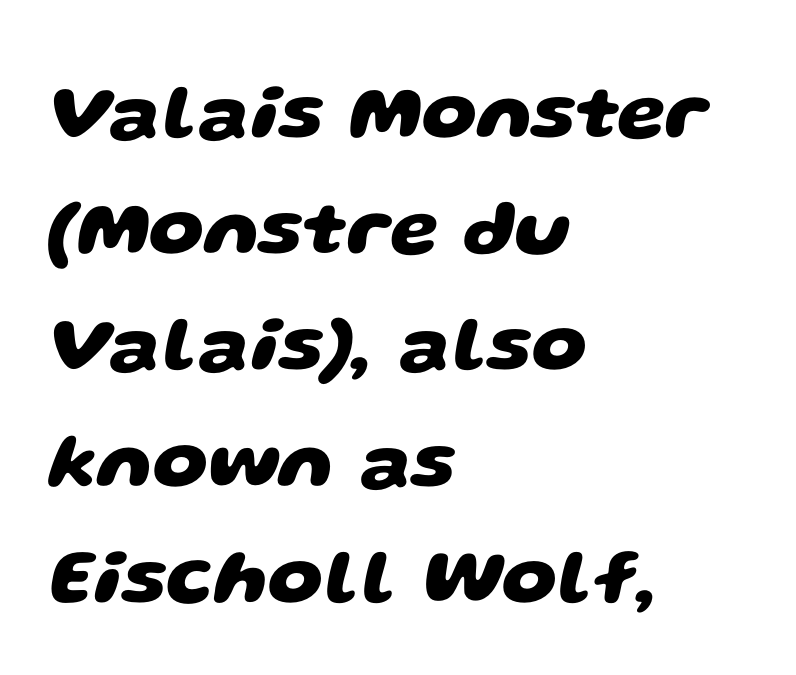
Is this a fixed-width face? No — the glyphs have proportional, varying widths. Compared with an ordinary text face, these strokes are far heavier — a full bold. This rendering uses left alignment, leaving the right contour irregular. The foot of each line stays bare and open.
